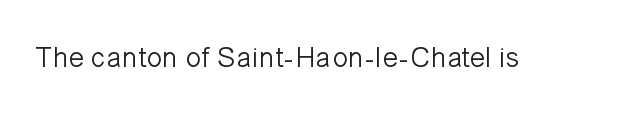
Type without underlining. Are there feet on the stems? There aren't — it's a sans. Spacing verdict: proportional, widths tailored to each character. The letterforms sit shoulder to shoulder at normal distance. The specimen reads as upright at a glance. The strokes carry an ordinary text weight at most.
